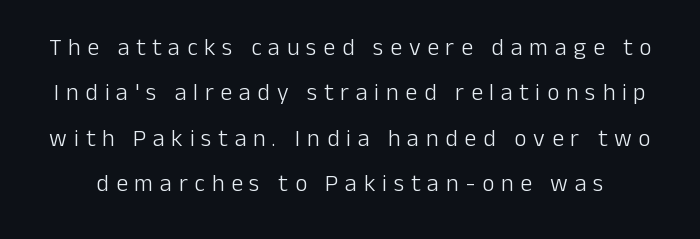
{"italic": "no", "bold": "no", "underline": "no", "line_spacing_ratio": 1.89, "letter_spacing": "wide", "letter_spacing_em": 0.28, "glyph_px": 24}
